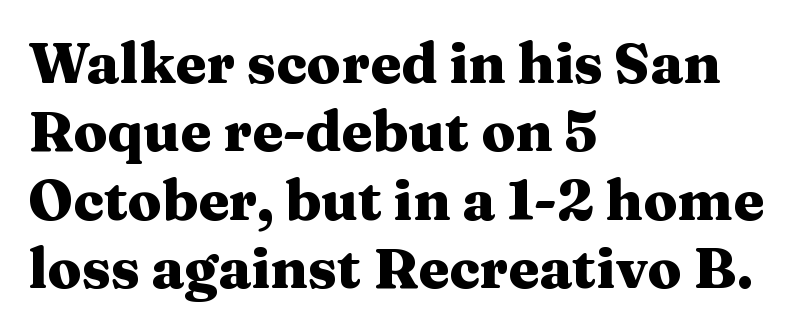
The image shows 56 px heavy, wide serif type, upright; set left-aligned, line spacing 1.22x, normal letter spacing, not underlined; medium stroke contrast and a medium x-height.
